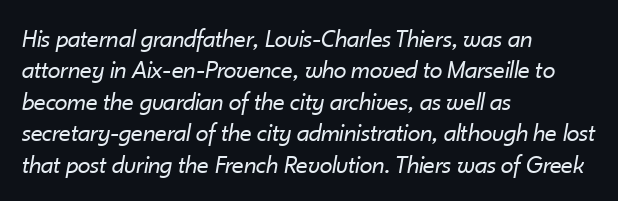
The image shows 26 px text type, italic (leaning right); set left-aligned, line spacing 1.21x, normal letter spacing, not underlined.
